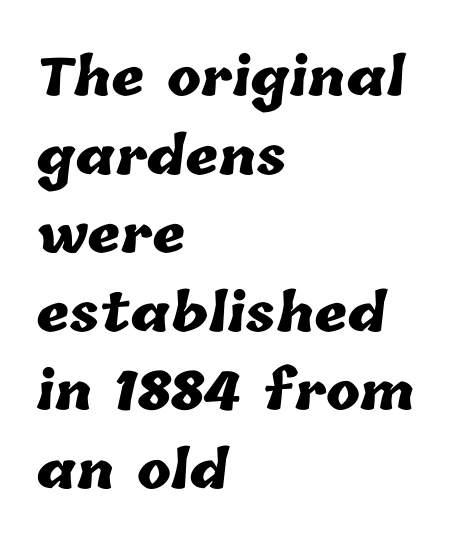
The ragged edge is on the right, which tells us the setting is flush left. Any mark beneath the type? The region is blank. Caption: standard tracking, unaltered. Every letter is thick-stroked: bold, no question.
